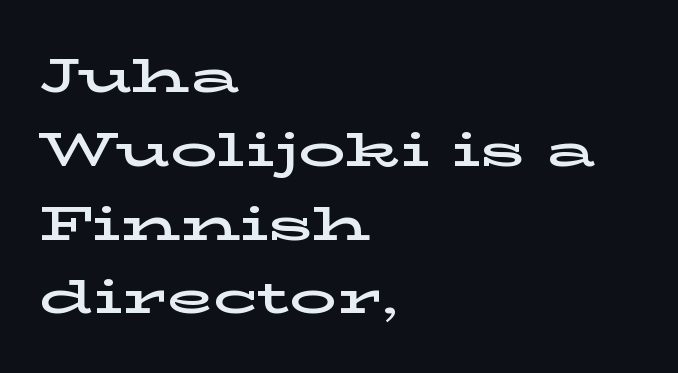
The horizontal fit of the characters is conventional and even. Posture: upright roman. The rendering anchors every line to the left-hand side. The designer went with a serif here, giving each stem small feet. You could not count columns in this text — the font is proportionally spaced.
